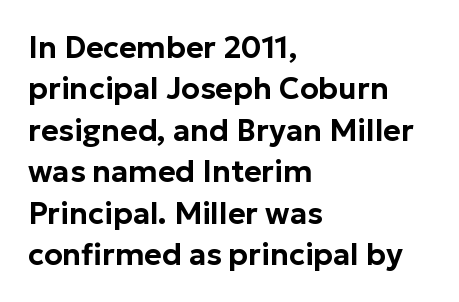
Q: Is the text italic (slanted)? A: No, it is upright.
Q: Is the typeface a serif or a sans-serif typeface? A: Sans-serif.
Q: Is the text underlined? A: No.
Q: How is the paragraph aligned? A: Left-aligned.
Q: Is the spacing between letters normal or unusually wide? A: Normal.
Q: Is the spacing between lines tight, normal or loose? A: Normal.
Q: Width (condensed, normal, or wide)? A: Normal.
Q: Stroke contrast? A: Low.
Q: x-height? A: Medium.
Q: Monospaced? A: No.
